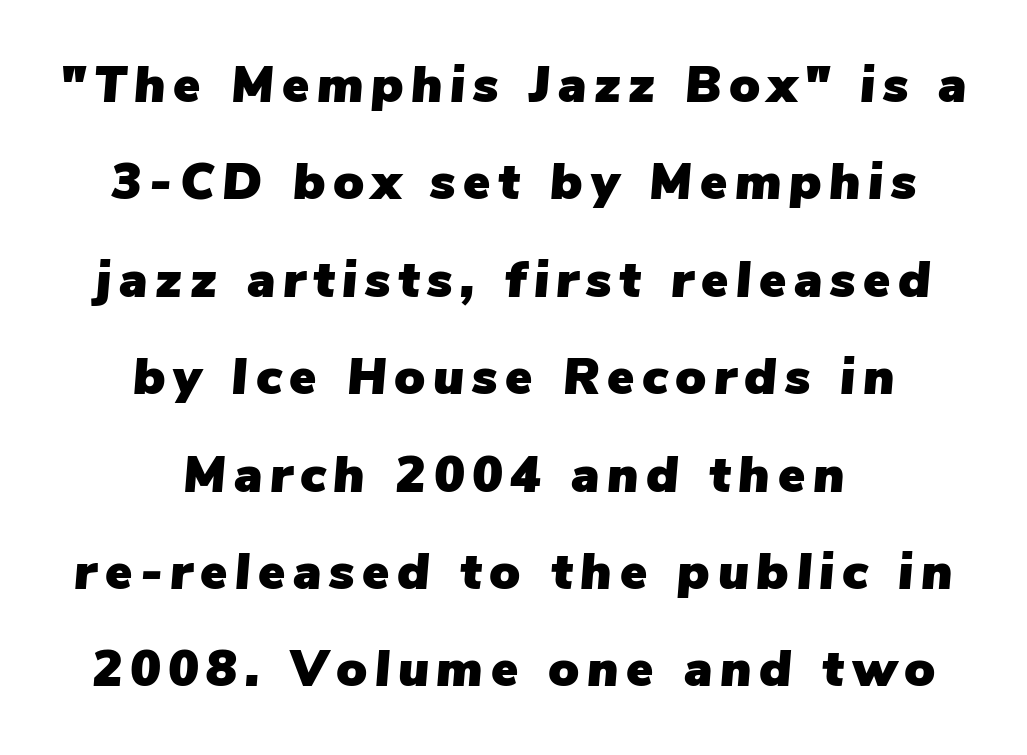
Q: Is the text italic (slanted)? A: Yes, it leans right by about 5 degrees.
Q: Is the text underlined? A: No.
Q: How is the paragraph aligned? A: Centered.
Q: Is the spacing between lines tight, normal or loose? A: Loose.
Q: Width (condensed, normal, or wide)? A: Normal.
Q: Stroke contrast? A: Low.
Q: x-height? A: Medium.
Q: Monospaced? A: No.
